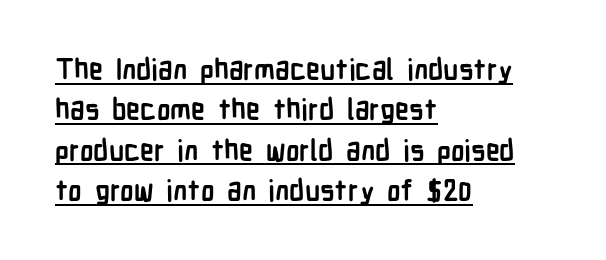
The image shows 28 px semibold, condensed sans-serif type, upright; set left-aligned, normal line spacing (1.44x), normal letter spacing, underlined; low stroke contrast and a medium x-height.
